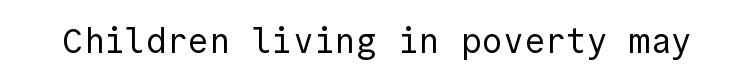
The image shows 35 px regular-weight sans-serif type, upright; set normal letter spacing, not underlined; a medium x-height.
